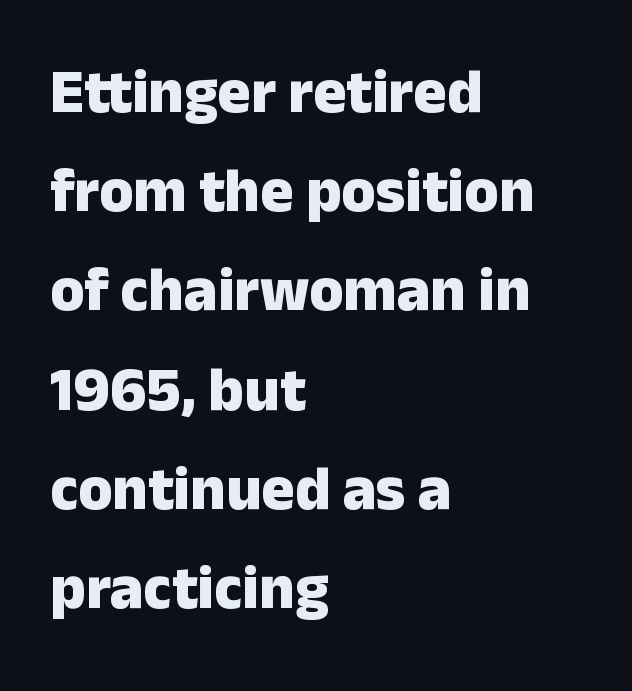
The characters display no serif detailing; their extremities are plain. Is there much room between lines? A standard amount, neither cramped nor airy. The rendering keeps characters at their native spacing. The space beneath each line is pristine and unruled. The passage shown is emphatically bold. Each letter keeps its own natural width here, so spacing adapts to shape.
